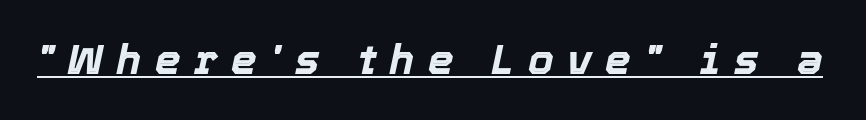
{"italic": "yes", "lean": "right", "slant_degrees": 12, "bold": "yes", "weight": "bold", "width": "normal", "x_height": "medium", "monospaced": "no", "underline": "yes", "letter_spacing": "wide", "letter_spacing_em": 0.33, "glyph_px": 41}
